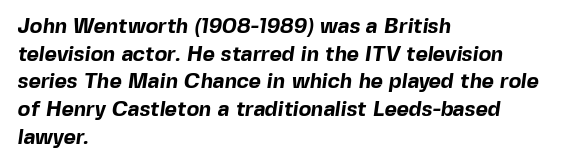
{"bold": "yes", "underline": "no", "align": "left", "line_spacing": "normal", "line_spacing_ratio": 1.32, "letter_spacing": "normal", "letter_spacing_em": 0.0, "glyph_px": 21}
